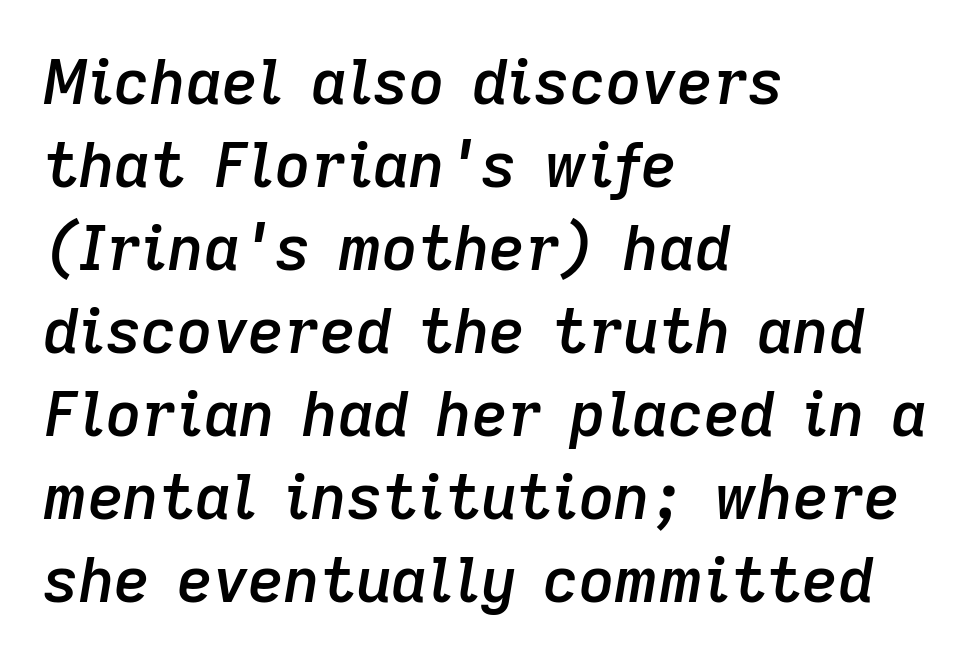
The image shows 62 px semibold type, italic (leaning right); set left-aligned, normal line spacing (1.34x), normal letter spacing, not underlined; low stroke contrast and a medium x-height.
